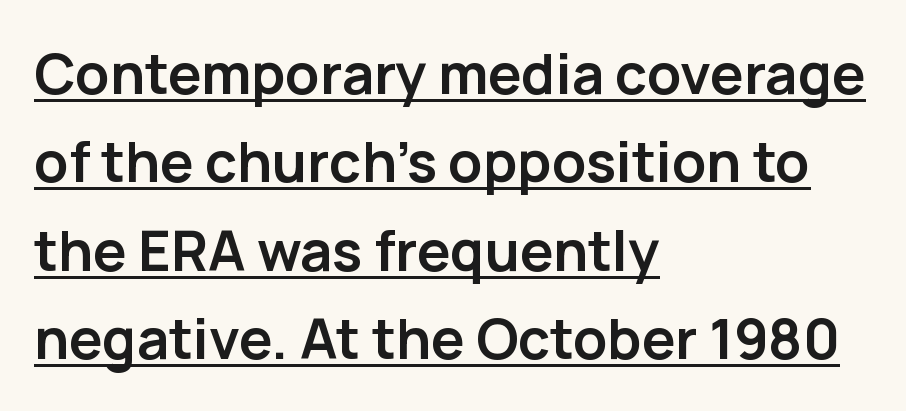
Nobody touched the tracking dial on this one. When letters stand straight like this, we call the style roman or upright. Horizontal alignment here is leftward, the default for most running prose. How heavy is the stroke? Heavy — this is a bold. Note the varied advance widths — an 'i' is clearly narrower than an 'm'.
